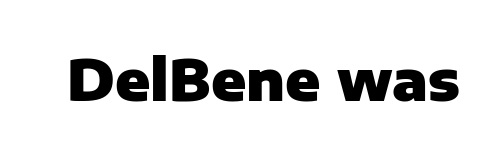
The image shows 57 px heavy sans-serif type, upright; set normal letter spacing, not underlined; low stroke contrast and a medium x-height.
